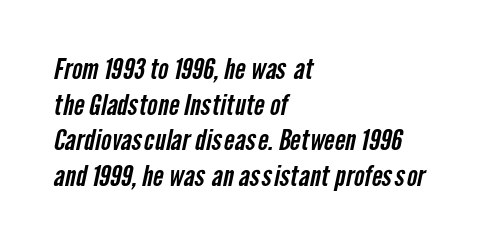
Q: Is the typeface a serif or a sans-serif typeface? A: Sans-serif.
Q: Is the text underlined? A: No.
Q: How is the paragraph aligned? A: Left-aligned.
Q: Is the spacing between letters normal or unusually wide? A: Normal.
Q: Is the spacing between lines tight, normal or loose? A: Normal.
Q: Width (condensed, normal, or wide)? A: Condensed.
Q: Stroke contrast? A: Low.
Q: x-height? A: Medium.
Q: Monospaced? A: No.
